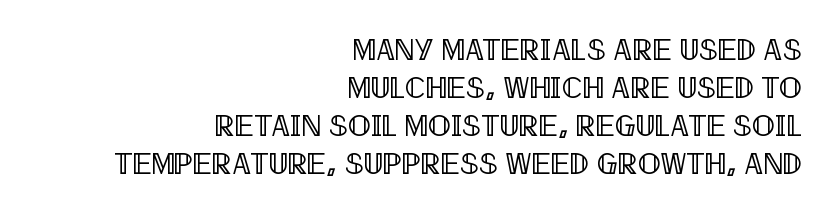
Q: Is the text italic (slanted)? A: No, it is upright.
Q: Is the text underlined? A: No.
Q: How is the paragraph aligned? A: Right-aligned.
Q: Is the spacing between letters normal or unusually wide? A: Normal.
Q: Is the spacing between lines tight, normal or loose? A: Normal.
Q: Width (condensed, normal, or wide)? A: Condensed.
Q: x-height? A: Large.
Q: Monospaced? A: No.
